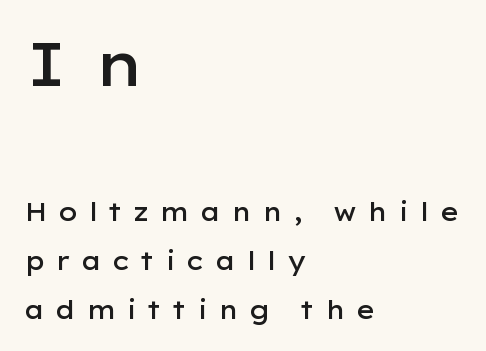
Q: Is the text bold? A: Semi-bold.
Q: Is the text italic (slanted)? A: No, it is upright.
Q: Is the typeface a serif or a sans-serif typeface? A: Sans-serif.
Q: Is the text underlined? A: No.
Q: How is the paragraph aligned? A: Left-aligned.
Q: Is the spacing between letters normal or unusually wide? A: Unusually wide.
Q: Is the spacing between lines tight, normal or loose? A: Loose.
Q: Which block of text is set in a larger size, the first (top) or the second (bottom)? A: The first (top) one.
Q: Width (condensed, normal, or wide)? A: Wide.
Q: Stroke contrast? A: Low.
Q: x-height? A: Medium.
Q: Monospaced? A: No.
